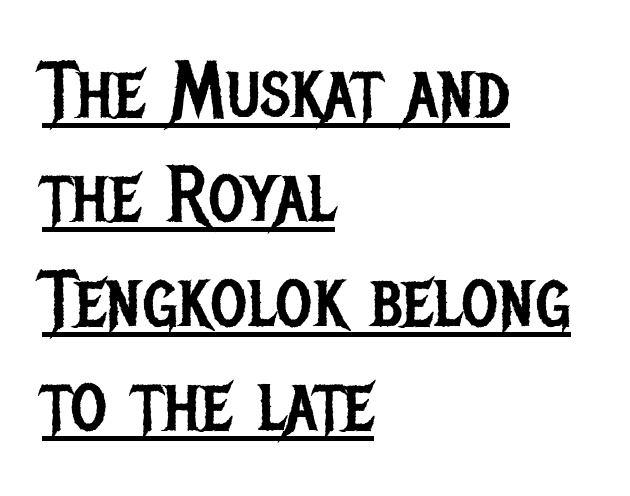
Q: Is the text bold? A: No.
Q: Is the text italic (slanted)? A: No, it is upright.
Q: Is the typeface a serif or a sans-serif typeface? A: Sans-serif.
Q: Is the text underlined? A: Yes.
Q: How is the paragraph aligned? A: Left-aligned.
Q: Is the spacing between letters normal or unusually wide? A: Normal.
Q: Is the spacing between lines tight, normal or loose? A: Normal.
Q: Width (condensed, normal, or wide)? A: Condensed.
Q: Stroke contrast? A: Low.
Q: x-height? A: Large.
Q: Monospaced? A: No.
